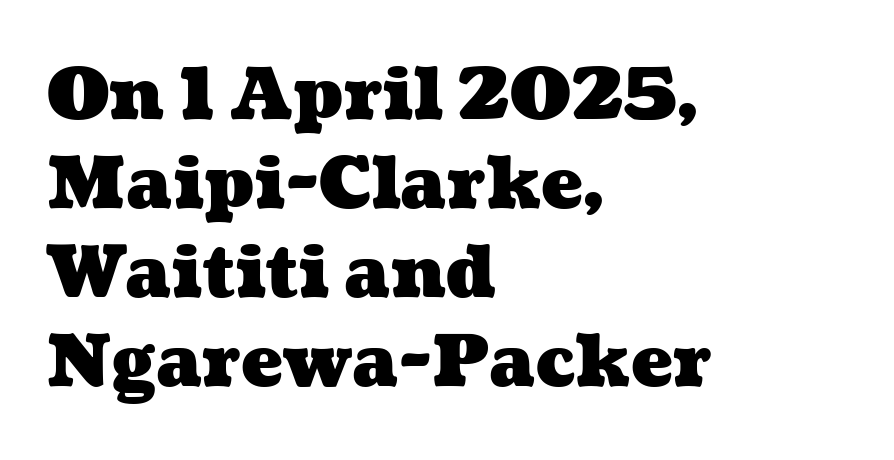
{"bold": "yes", "weight": "heavy", "width": "wide", "stroke_contrast": "medium", "x_height": "medium", "monospaced": "no", "underline": "no", "align": "left", "line_spacing": "normal", "line_spacing_ratio": 1.27, "letter_spacing": "normal", "letter_spacing_em": 0.0, "glyph_px": 70}
